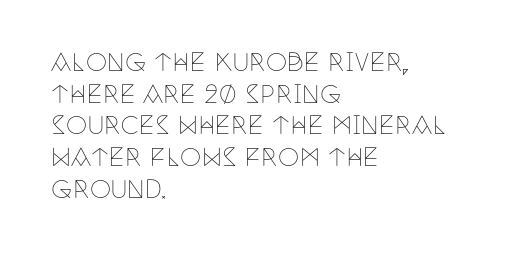
The image shows 24 px text type, upright; set left-aligned, normal line spacing (1.32x), normal letter spacing, not underlined.
